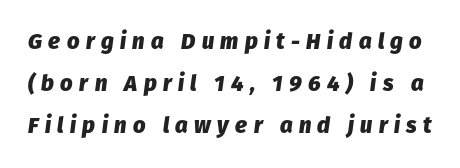
Q: Is the text bold? A: Yes.
Q: Is the text italic (slanted)? A: Yes, it leans right by about 8 degrees.
Q: Is the text underlined? A: No.
Q: Is the spacing between letters normal or unusually wide? A: Unusually wide.
Q: Is the spacing between lines tight, normal or loose? A: Loose.
